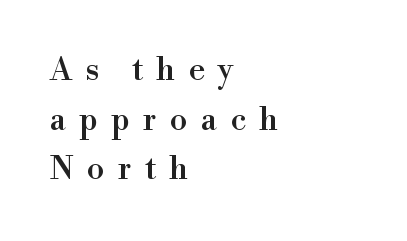
Line spacing here is normal. Note the varied advance widths — an 'i' is clearly narrower than an 'm'. The letters are spread apart with noticeably loose tracking. Does the type have serifs? Yes, each stem ends in a small foot. Compared with a centered layout, this one pins lines to the left instead.
